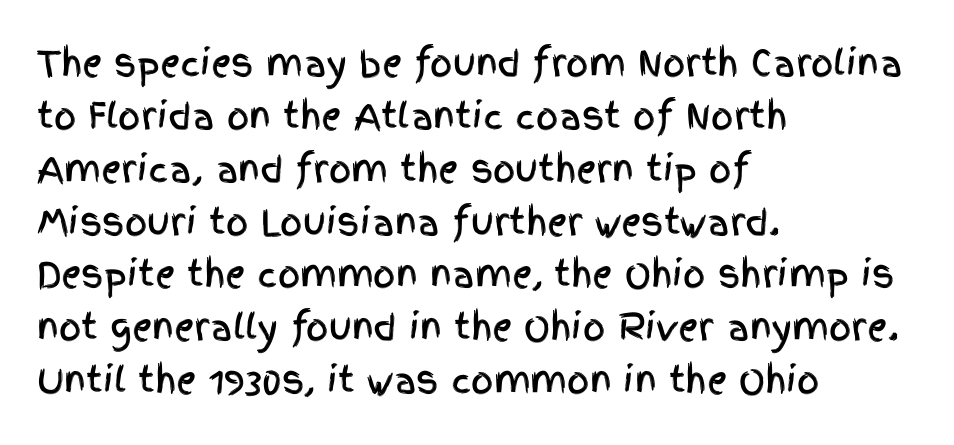
Q: Is the text italic (slanted)? A: No, it is upright.
Q: Is the typeface a serif or a sans-serif typeface? A: Sans-serif.
Q: Is the text underlined? A: No.
Q: How is the paragraph aligned? A: Left-aligned.
Q: Is the spacing between letters normal or unusually wide? A: Normal.
Q: Is the spacing between lines tight, normal or loose? A: Normal.
Q: Width (condensed, normal, or wide)? A: Condensed.
Q: x-height? A: Large.
Q: Monospaced? A: No.
